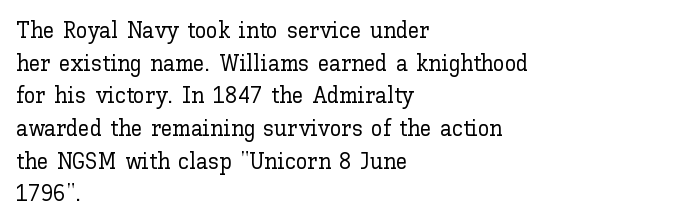
{"italic": "no", "underline": "no", "align": "left", "line_spacing": "normal", "line_spacing_ratio": 1.42, "letter_spacing": "normal", "letter_spacing_em": 0.0, "glyph_px": 23}
